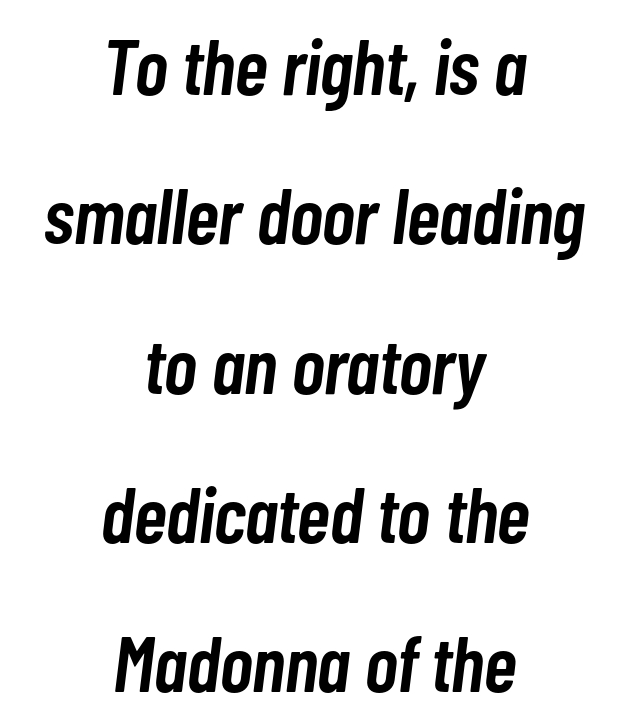
Q: Is the text bold? A: Semi-bold.
Q: Is the text italic (slanted)? A: Yes, it leans right by about 7 degrees.
Q: Is the text underlined? A: No.
Q: How is the paragraph aligned? A: Centered.
Q: Is the spacing between letters normal or unusually wide? A: Normal.
Q: Width (condensed, normal, or wide)? A: Condensed.
Q: Stroke contrast? A: Low.
Q: x-height? A: Medium.
Q: Monospaced? A: No.
